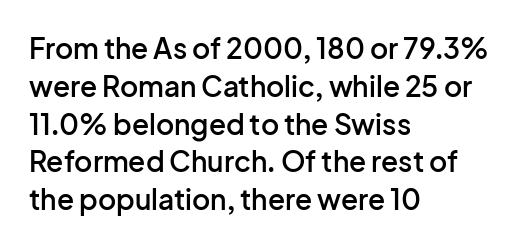
{"serif": "no", "italic": "no", "bold": "semi", "weight": "semibold", "width": "normal", "stroke_contrast": "low", "x_height": "medium", "monospaced": "no", "underline": "no", "align": "left", "line_spacing": "normal", "line_spacing_ratio": 1.35, "letter_spacing": "normal", "letter_spacing_em": 0.0, "glyph_px": 28}
